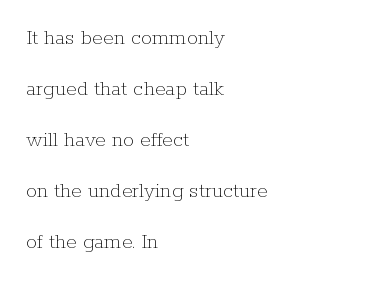
{"italic": "no", "bold": "no", "underline": "no", "align": "left", "line_spacing": "loose", "line_spacing_ratio": 2.32, "letter_spacing": "normal", "letter_spacing_em": 0.0, "glyph_px": 22}
